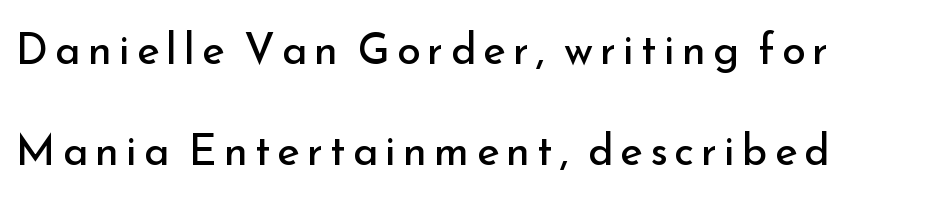
{"serif": "no", "italic": "no", "bold": "no", "weight": "regular", "width": "normal", "stroke_contrast": "low", "x_height": "small", "monospaced": "no", "underline": "no", "line_spacing": "loose", "line_spacing_ratio": 2.34, "glyph_px": 43}
